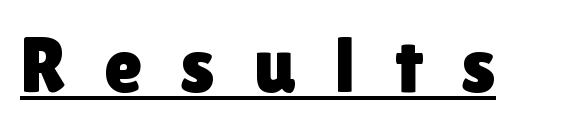
The image shows 78 px sans-serif type, upright; set unusually wide letter spacing (+0.49 em), underlined; a medium x-height.
